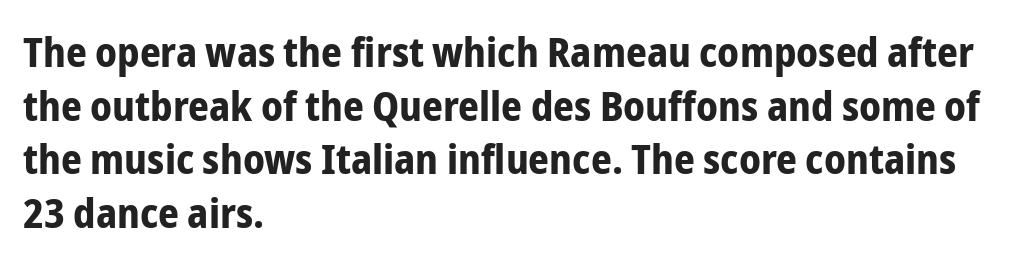
Q: Is the text bold? A: Yes.
Q: Is the text italic (slanted)? A: No, it is upright.
Q: Is the typeface a serif or a sans-serif typeface? A: Sans-serif.
Q: Is the text underlined? A: No.
Q: How is the paragraph aligned? A: Left-aligned.
Q: Is the spacing between letters normal or unusually wide? A: Normal.
Q: Is the spacing between lines tight, normal or loose? A: Normal.
Q: Width (condensed, normal, or wide)? A: Condensed.
Q: Stroke contrast? A: Low.
Q: x-height? A: Medium.
Q: Monospaced? A: No.
